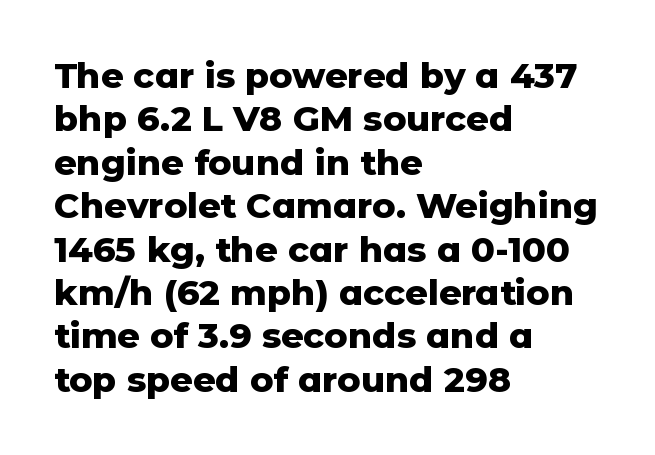
{"serif": "no", "italic": "no", "bold": "yes", "weight": "heavy", "width": "normal", "stroke_contrast": "low", "x_height": "medium", "monospaced": "no", "underline": "no", "align": "left", "line_spacing_ratio": 1.24, "letter_spacing": "normal", "letter_spacing_em": 0.0, "glyph_px": 35}
